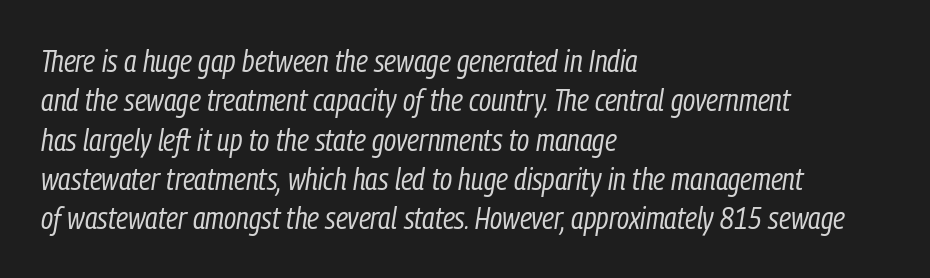
This sample has the flowing, uneven cadence of proportional lettering. If you drew a ruler down the left edge, every line would touch it. Vertical stems look standard width or narrower in stroke. Evenly set lines give the paragraph a standard silhouette. The font's italic variant was chosen for this text. The foot of each line stays bare and open.
